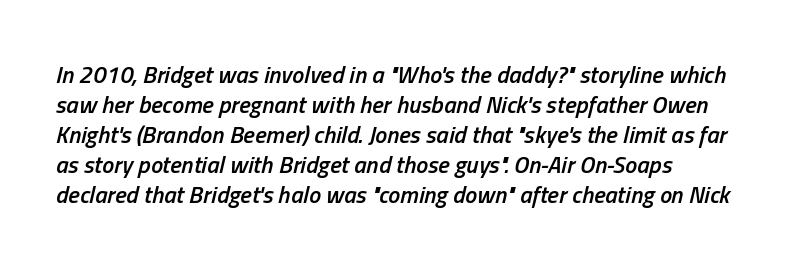
The letterforms sit shoulder to shoulder at normal distance. Vertical spacing — default. The glyphs have the mass of a demibold cut, below bold. Horizontal alignment here is leftward, the default for most running prose. The rendering applies a slant to the glyphs.
